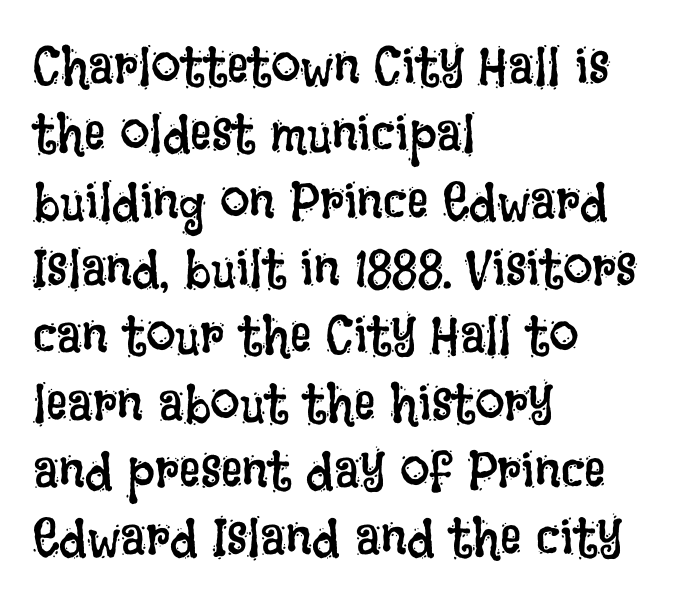
Inter-character spacing is left at the font's built-in metrics. Proportional: the letters do not fall into vertical columns. These lines are set flush left with a ragged right edge. Weight: not bold — regular or lighter.
